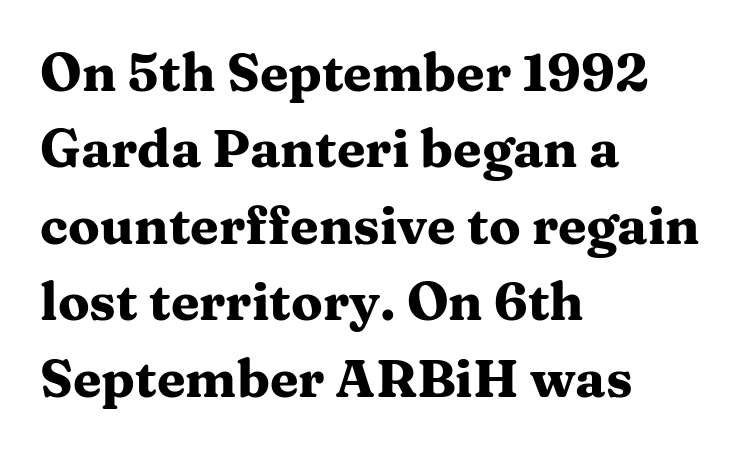
{"serif": "yes", "italic": "no", "bold": "yes", "weight": "heavy", "width": "wide", "stroke_contrast": "medium", "x_height": "medium", "monospaced": "no", "underline": "no", "align": "left", "line_spacing": "normal", "line_spacing_ratio": 1.47, "letter_spacing": "normal", "letter_spacing_em": 0.0, "glyph_px": 52}
